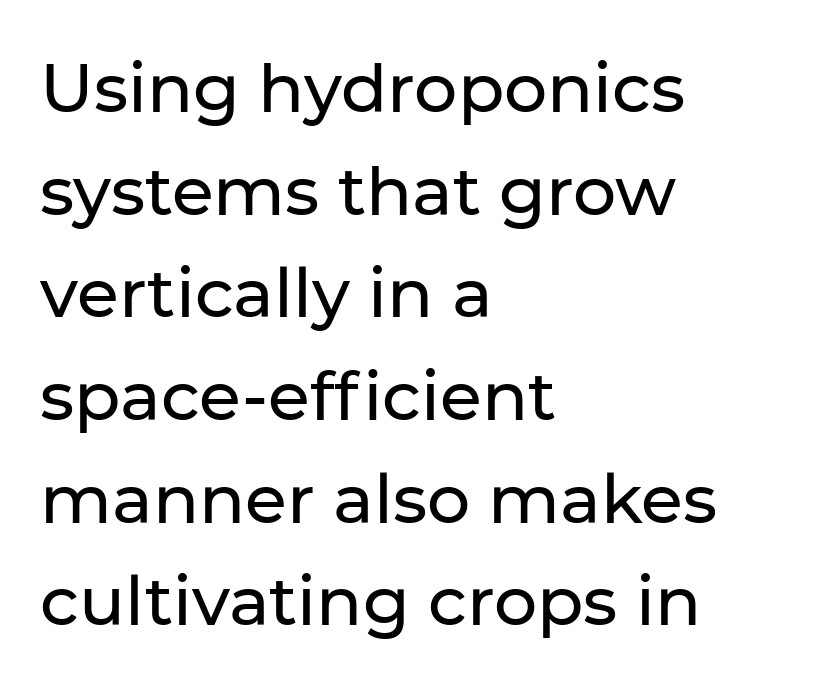
Q: Is the text italic (slanted)? A: No, it is upright.
Q: Is the typeface a serif or a sans-serif typeface? A: Sans-serif.
Q: Is the text underlined? A: No.
Q: How is the paragraph aligned? A: Left-aligned.
Q: Is the spacing between letters normal or unusually wide? A: Normal.
Q: Is the spacing between lines tight, normal or loose? A: Normal.
Q: Width (condensed, normal, or wide)? A: Normal.
Q: Stroke contrast? A: Low.
Q: x-height? A: Medium.
Q: Monospaced? A: No.
